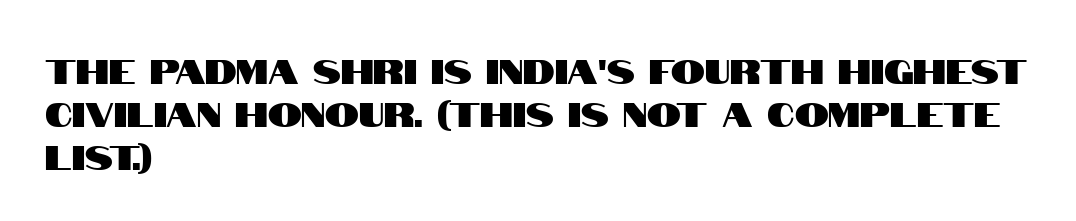
The image shows 34 px condensed sans-serif type, upright; set left-aligned, normal line spacing (1.26x), normal letter spacing, not underlined; high stroke contrast and a large x-height.
